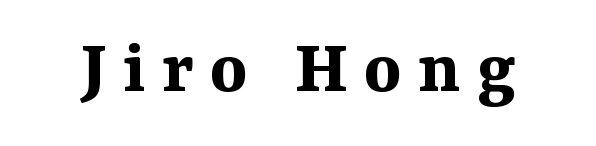
Descenders are the only things crossing below the line. The letters stand upright; this is a roman face. Is the letter spacing exaggerated? Yes — the characters are pushed far apart. These lines are composed in type with serifs. Is this a fixed-width face? No — the glyphs have proportional, varying widths. Thick stems and heavy bowls — unmistakably bold.
